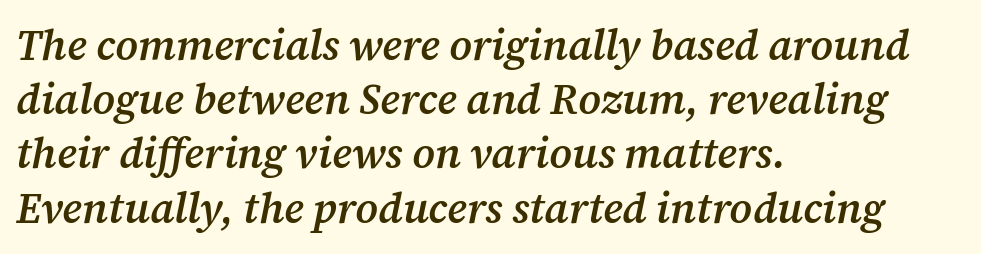
The image shows 42 px semibold serif type, italic (leaning right); set left-aligned, normal line spacing (1.29x), normal letter spacing, not underlined; medium stroke contrast and a medium x-height.
